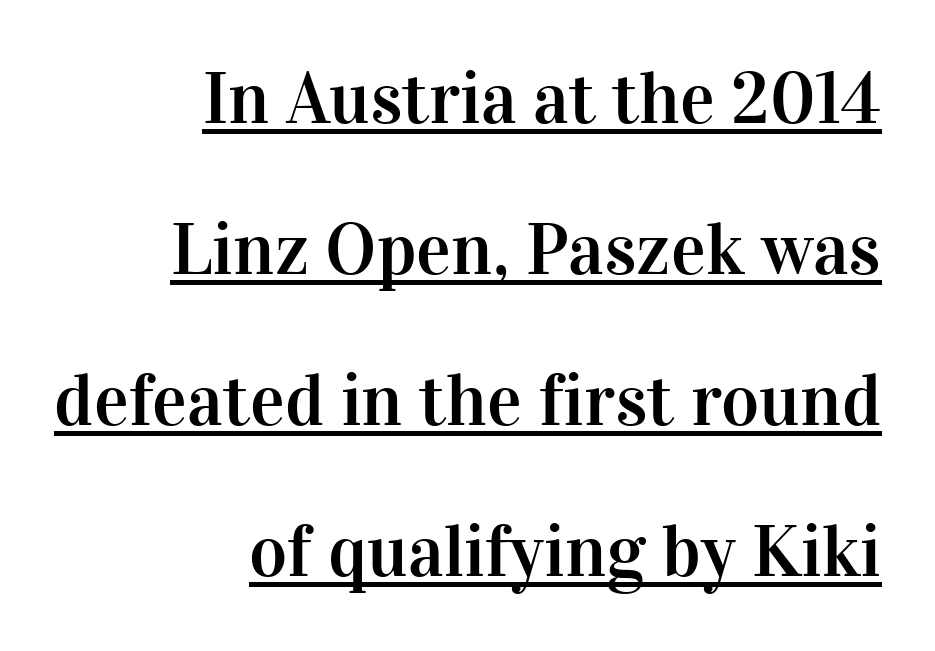
The image shows 73 px serif type, upright; set right-aligned, loose line spacing (2.07x), normal letter spacing, underlined; high stroke contrast and a medium x-height.
